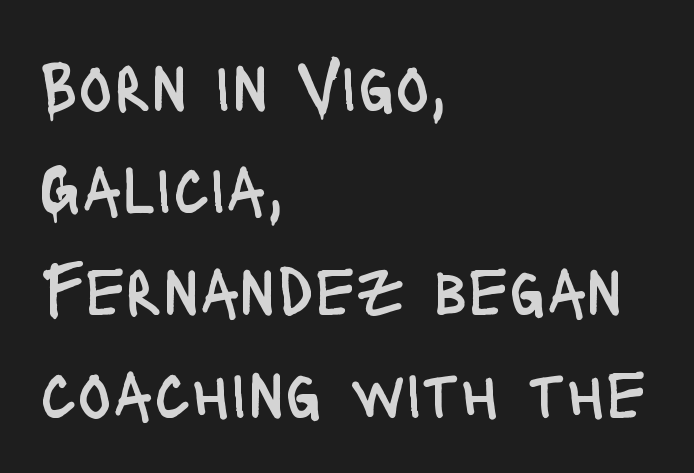
{"serif": "no", "italic": "no", "bold": "no", "weight": "regular", "width": "condensed", "stroke_contrast": "low", "x_height": "large", "monospaced": "no", "underline": "no", "align": "left", "line_spacing": "normal", "line_spacing_ratio": 1.44, "letter_spacing": "normal", "letter_spacing_em": 0.0, "glyph_px": 71}
